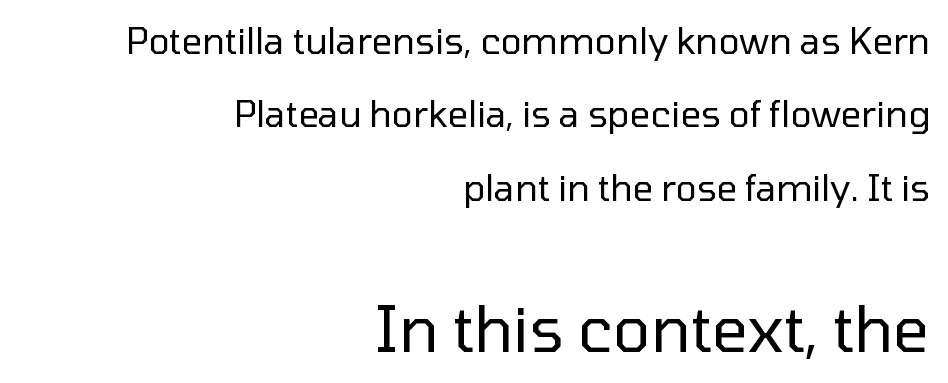
The image shows 63 px regular-weight sans-serif type, upright; set right-aligned, loose line spacing (2.04x), normal letter spacing, not underlined; the second (bottom) block is 1.75x larger; low stroke contrast and a medium x-height.
